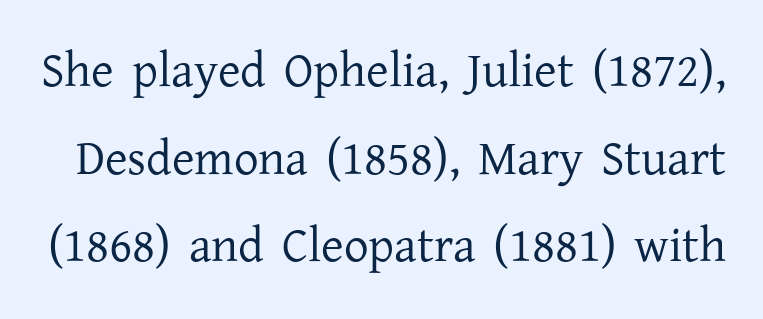
The rendering keeps characters at their native spacing. Each stroke keeps to a modest, everyday thickness or less. Old-style or modern, the face here clearly has serifs. This is the regular roman posture of the typeface. Rule under the text: the space is simply empty.
